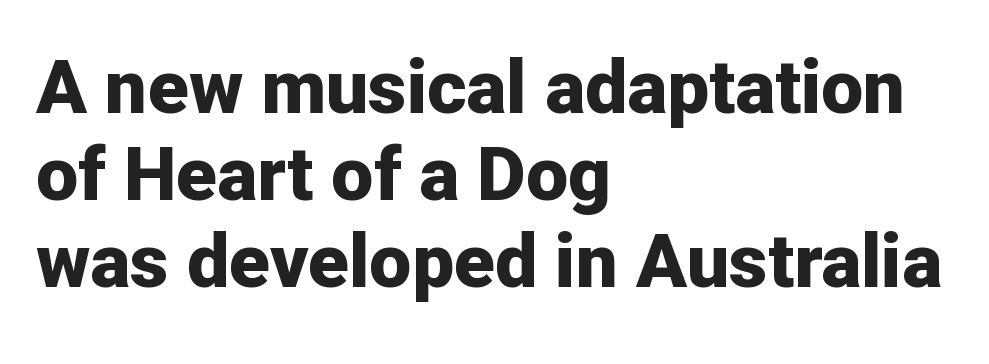
{"serif": "no", "italic": "no", "bold": "yes", "weight": "bold", "width": "normal", "stroke_contrast": "low", "x_height": "medium", "monospaced": "no", "underline": "no", "align": "left", "line_spacing_ratio": 1.16, "letter_spacing": "normal", "letter_spacing_em": 0.0, "glyph_px": 75}
